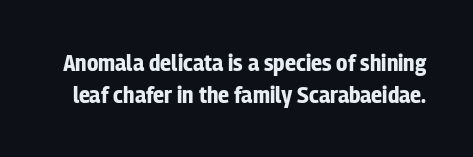
Q: Is the text bold? A: Yes.
Q: Is the text italic (slanted)? A: No, it is upright.
Q: Is the text underlined? A: No.
Q: Is the spacing between letters normal or unusually wide? A: Normal.
Q: Is the spacing between lines tight, normal or loose? A: Normal.
